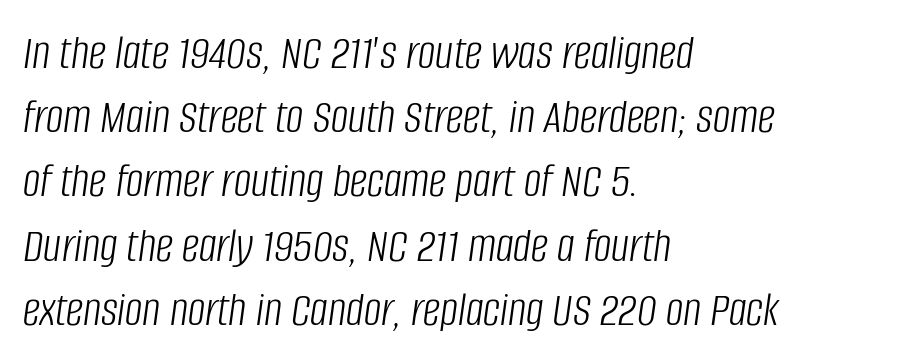
A typesetter would call this proportional, since set widths differ per character. Characters follow at the spacing the type designer built in. Just letters on the line, the space beneath them empty. Each stroke keeps to a modest, everyday thickness or less. Observe the lean: these are italic letterforms.
